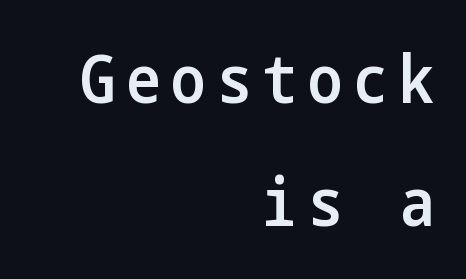
{"serif": "no", "italic": "no", "bold": "semi", "weight": "semibold", "width": "condensed", "stroke_contrast": "low", "x_height": "medium", "underline": "no", "align": "right", "line_spacing_ratio": 1.87, "glyph_px": 66}
